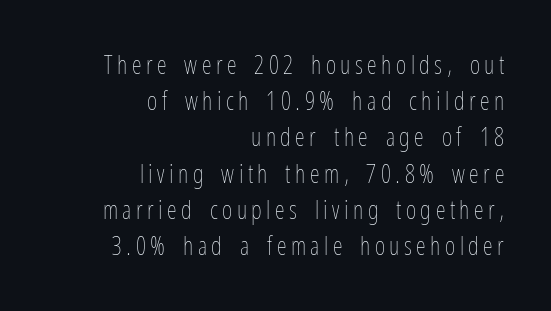
This block has exactly the height ordinary leading produces. Do the letters lean? They stand straight. This rendering uses right alignment, leaving the left contour irregular. The passage shown is not bold in any degree. The passage shown is not underscored anywhere.
